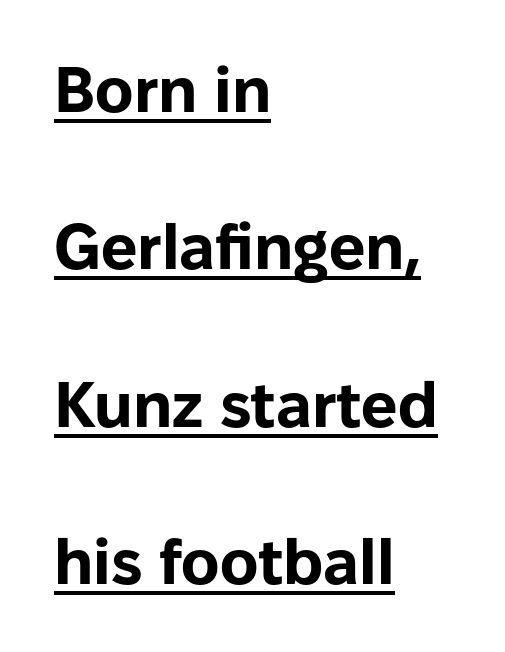
{"serif": "no", "italic": "no", "bold": "yes", "weight": "bold", "width": "normal", "stroke_contrast": "low", "x_height": "medium", "monospaced": "no", "underline": "yes", "align": "left", "line_spacing": "loose", "line_spacing_ratio": 2.46, "letter_spacing": "normal", "letter_spacing_em": 0.0, "glyph_px": 64}
